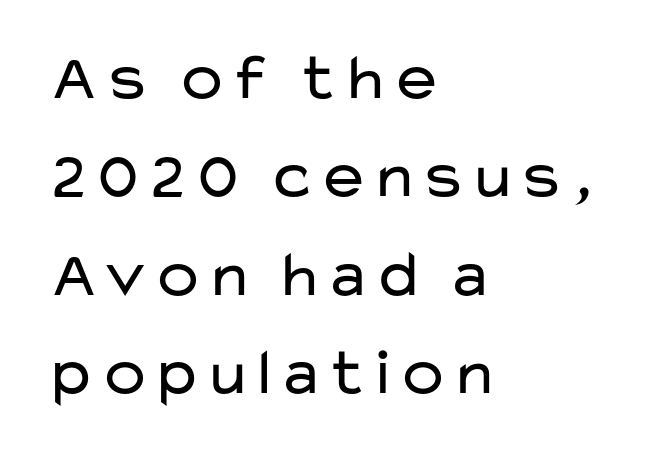
The image shows 66 px regular-weight, wide sans-serif type, upright; set left-aligned, normal line spacing (1.49x), normal letter spacing, not underlined; low stroke contrast and a medium x-height.
